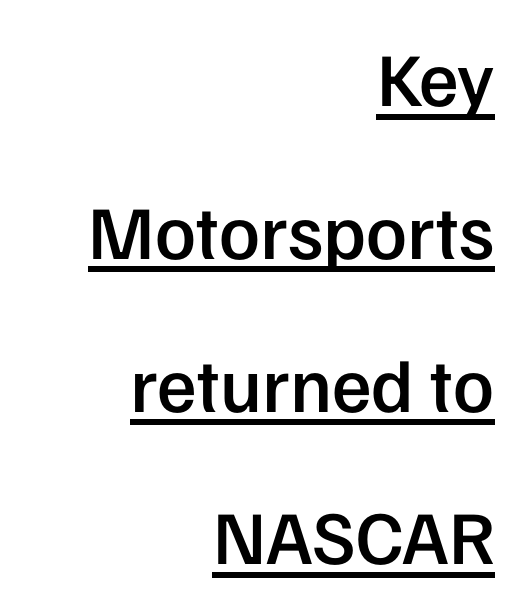
The image shows 76 px semibold sans-serif type, upright; set right-aligned, loose line spacing (2.01x), normal letter spacing, underlined; low stroke contrast and a medium x-height.
